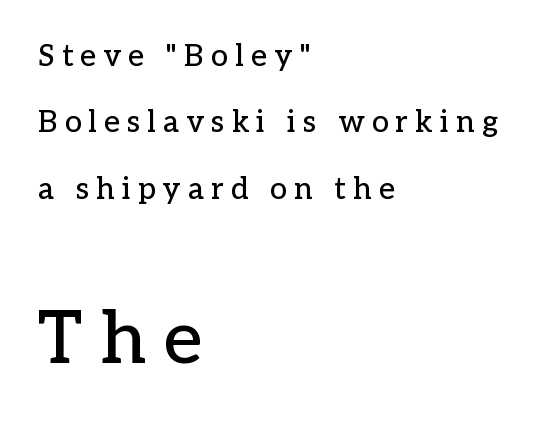
The image shows 74 px serif type, upright; set left-aligned, loose line spacing (2.21x), unusually wide letter spacing (+0.24 em), not underlined; the second (bottom) block is 2.47x larger; low stroke contrast and a medium x-height.
